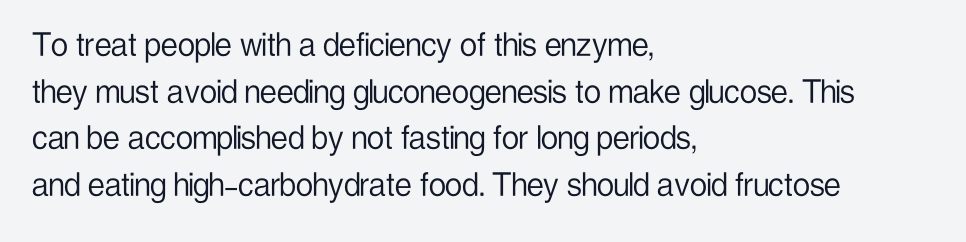
The image shows 38 px light, condensed sans-serif type, upright; set left-aligned, line spacing 1.23x, normal letter spacing, not underlined; low stroke contrast and a medium x-height.
